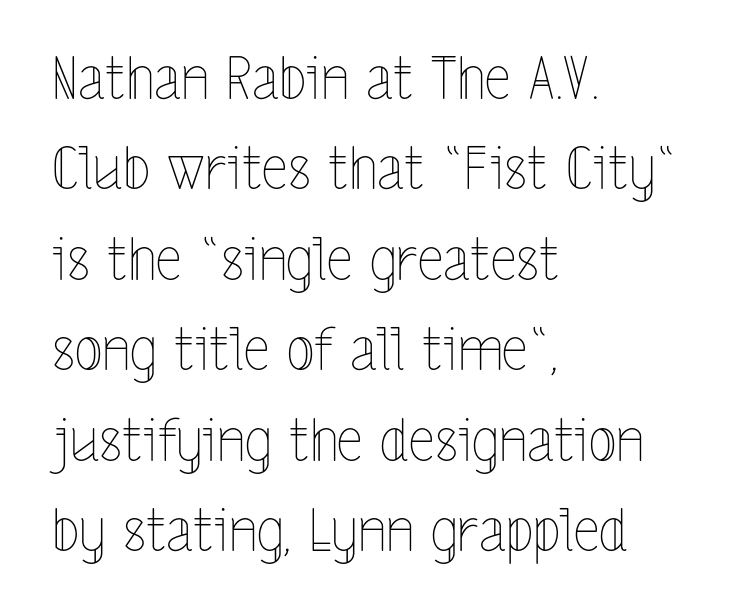
Character widths vary here, with narrow letters taking less room than wide ones. Weight: regular or lighter. Short and long lines alike share a common starting point at left. This rendering features lettering with no underline.
